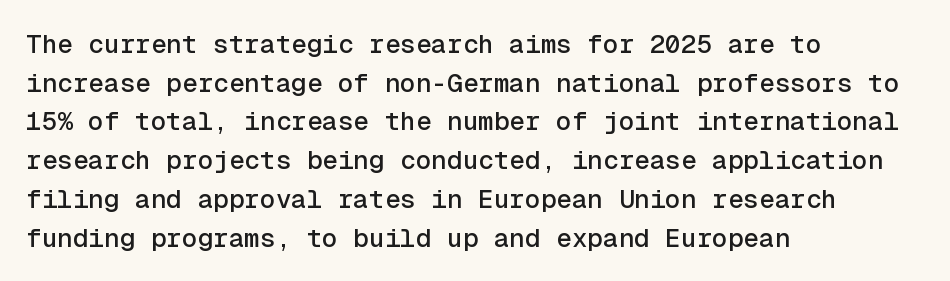
{"italic": "no", "underline": "no", "align": "left", "line_spacing": "normal", "line_spacing_ratio": 1.49, "letter_spacing": "normal", "letter_spacing_em": 0.0, "glyph_px": 26}
